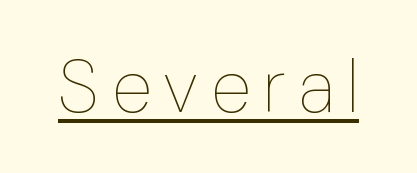
Q: Is the text bold? A: No.
Q: Is the text italic (slanted)? A: No, it is upright.
Q: Is the text underlined? A: Yes.
Q: Width (condensed, normal, or wide)? A: Normal.
Q: Stroke contrast? A: Low.
Q: x-height? A: Medium.
Q: Monospaced? A: No.
